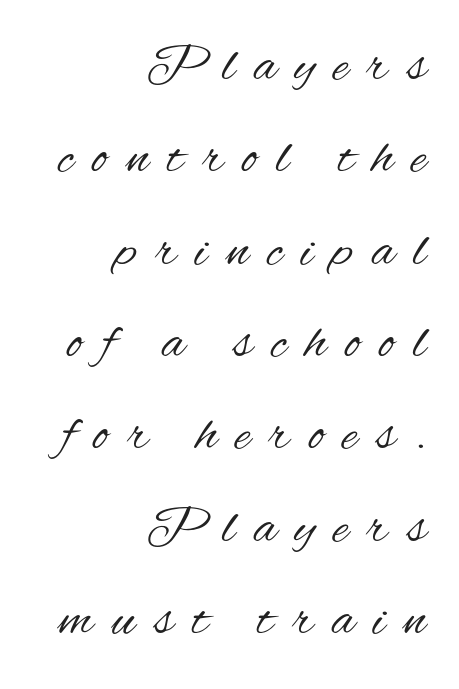
{"serif": "no", "bold": "no", "weight": "regular", "width": "condensed", "stroke_contrast": "medium", "x_height": "small", "monospaced": "no", "underline": "no", "align": "right", "line_spacing_ratio": 1.71, "letter_spacing": "wide", "letter_spacing_em": 0.35, "glyph_px": 54}
